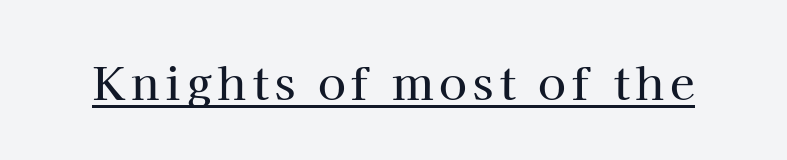
{"serif": "yes", "italic": "no", "width": "normal", "stroke_contrast": "high", "x_height": "medium", "monospaced": "no", "underline": "yes", "glyph_px": 45}
